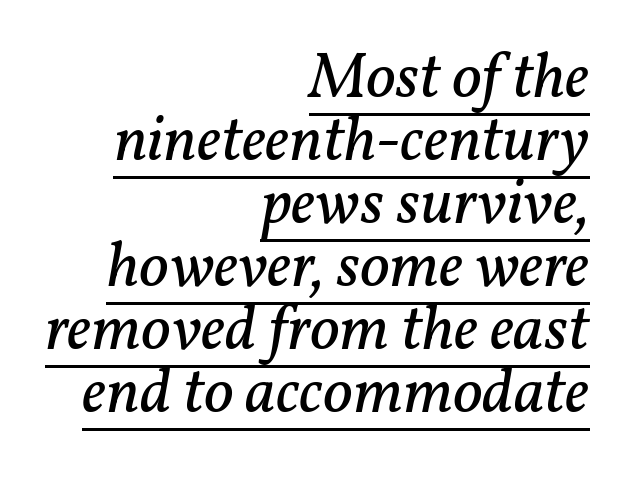
Q: Is the text bold? A: No.
Q: Is the text italic (slanted)? A: Yes, it leans right by about 11 degrees.
Q: Is the typeface a serif or a sans-serif typeface? A: Serif.
Q: Is the text underlined? A: Yes.
Q: How is the paragraph aligned? A: Right-aligned.
Q: Is the spacing between letters normal or unusually wide? A: Normal.
Q: Is the spacing between lines tight, normal or loose? A: Tight.
Q: Width (condensed, normal, or wide)? A: Normal.
Q: Stroke contrast? A: Low.
Q: x-height? A: Medium.
Q: Monospaced? A: No.
